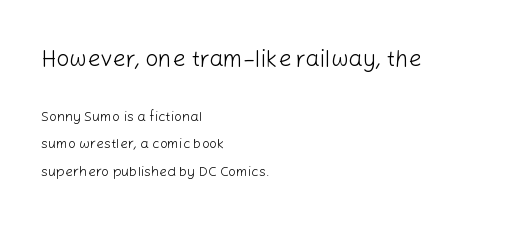
Alignment: flush left. Posture: straight, roman, zero tilt. Characters follow at the spacing the type designer built in. Stems and bowls with no extra thickness — not bold. Nobody drew a line under any word here. Character size in the leading block exceeds that of the trailing block.
